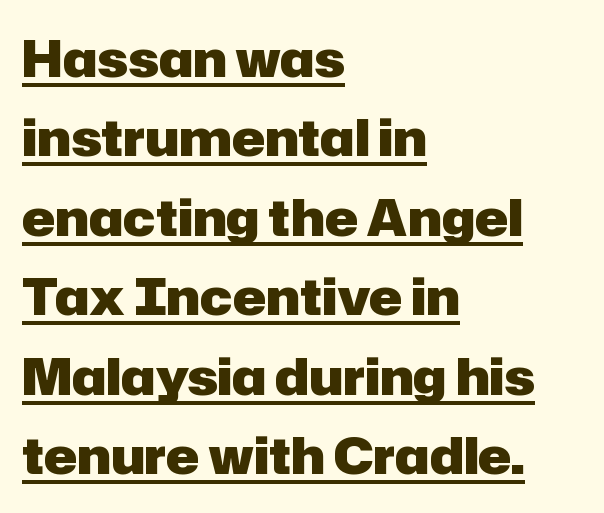
Q: Is the text bold? A: Yes.
Q: Is the text italic (slanted)? A: No, it is upright.
Q: Is the typeface a serif or a sans-serif typeface? A: Sans-serif.
Q: Is the text underlined? A: Yes.
Q: How is the paragraph aligned? A: Left-aligned.
Q: Is the spacing between letters normal or unusually wide? A: Normal.
Q: Is the spacing between lines tight, normal or loose? A: Normal.
Q: Width (condensed, normal, or wide)? A: Normal.
Q: Stroke contrast? A: Low.
Q: x-height? A: Medium.
Q: Monospaced? A: No.
